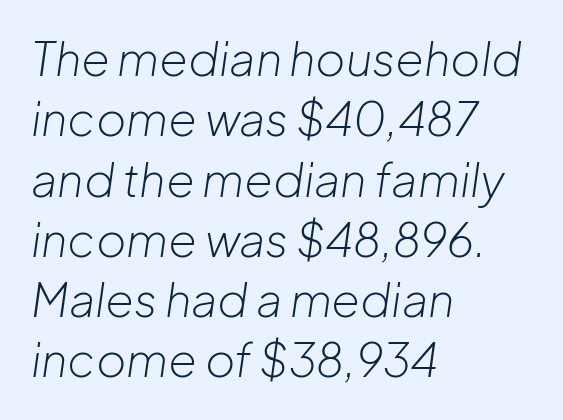
The face used here is proportionally spaced, like ordinary book or web type. The rendering anchors every line to the left-hand side. The typesetting does not lean heavy: it is not bold. Honestly, there is no underline to notice here at all. The tracking reads as untouched default to a designer's eye. Tall strokes in this sample are angled rather than plumb.
